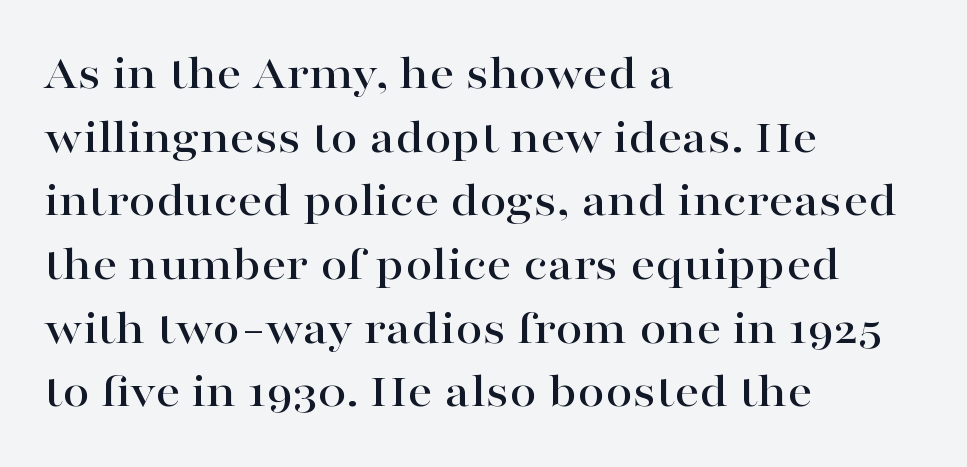
The image shows 49 px wide serif type, upright; set left-aligned, normal line spacing (1.3x), normal letter spacing, not underlined; high stroke contrast and a medium x-height.
